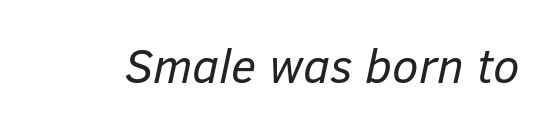
{"italic": "yes", "lean": "right", "slant_degrees": 12, "bold": "no", "weight": "regular", "width": "normal", "stroke_contrast": "low", "x_height": "medium", "monospaced": "no", "underline": "no", "letter_spacing": "normal", "letter_spacing_em": 0.0, "glyph_px": 48}
